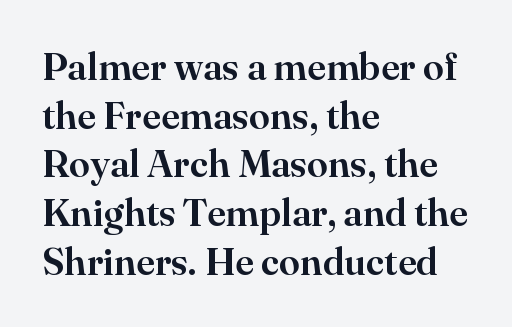
{"serif": "yes", "italic": "no", "width": "normal", "stroke_contrast": "high", "x_height": "small", "monospaced": "no", "underline": "no", "align": "left", "line_spacing": "normal", "line_spacing_ratio": 1.28, "letter_spacing": "normal", "letter_spacing_em": 0.0, "glyph_px": 38}
